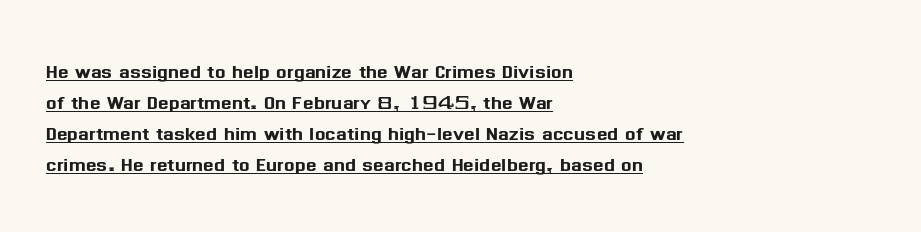
{"italic": "no", "underline": "yes", "align": "left", "line_spacing_ratio": 1.24, "letter_spacing": "normal", "letter_spacing_em": 0.0, "glyph_px": 25}
